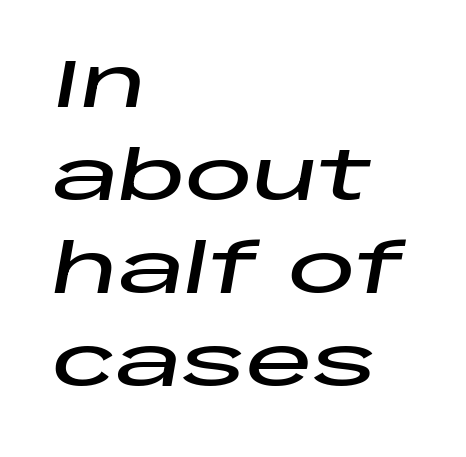
The image shows 67 px wide type, italic (leaning right); set left-aligned, normal line spacing (1.39x), normal letter spacing, not underlined; low stroke contrast and a large x-height.
